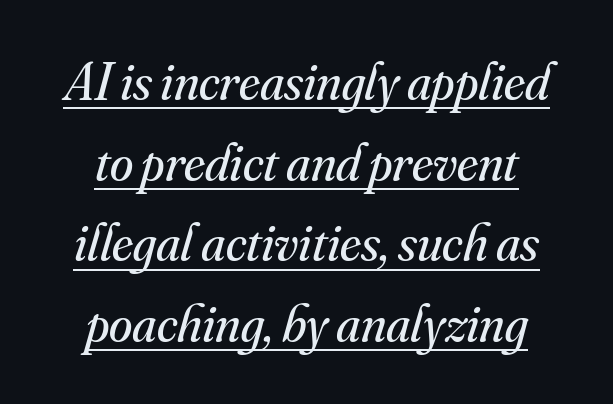
The image shows 53 px regular-weight serif type, italic (leaning right); set normal line spacing (1.52x), normal letter spacing, underlined; medium stroke contrast and a small x-height.
